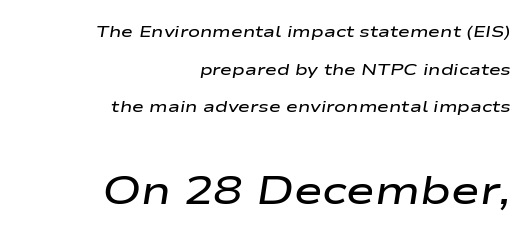
{"italic": "yes", "lean": "right", "slant_degrees": 9, "bold": "semi", "weight": "semibold", "width": "wide", "stroke_contrast": "low", "x_height": "medium", "monospaced": "no", "underline": "no", "align": "right", "line_spacing": "loose", "line_spacing_ratio": 2.35, "letter_spacing": "normal", "letter_spacing_em": 0.0, "larger_block": "second", "size_ratio": 2.44, "glyph_px": 39}
